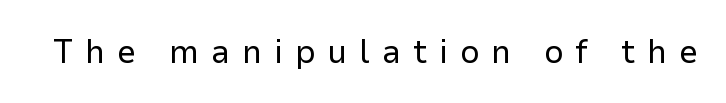
{"serif": "no", "italic": "no", "bold": "no", "weight": "regular", "width": "normal", "stroke_contrast": "low", "x_height": "medium", "monospaced": "no", "underline": "no", "letter_spacing": "wide", "letter_spacing_em": 0.35, "glyph_px": 34}
